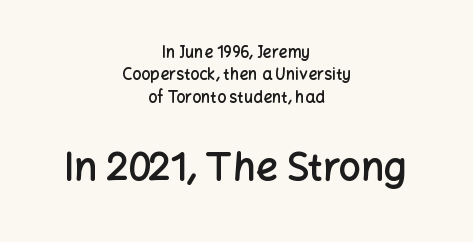
Q: Is the text bold? A: Semi-bold.
Q: Is the text italic (slanted)? A: No, it is upright.
Q: Is the typeface a serif or a sans-serif typeface? A: Sans-serif.
Q: Is the text underlined? A: No.
Q: How is the paragraph aligned? A: Centered.
Q: Is the spacing between letters normal or unusually wide? A: Normal.
Q: Is the spacing between lines tight, normal or loose? A: Normal.
Q: Which block of text is set in a larger size, the first (top) or the second (bottom)? A: The second (bottom) one.
Q: Width (condensed, normal, or wide)? A: Normal.
Q: Stroke contrast? A: Low.
Q: x-height? A: Medium.
Q: Monospaced? A: No.
